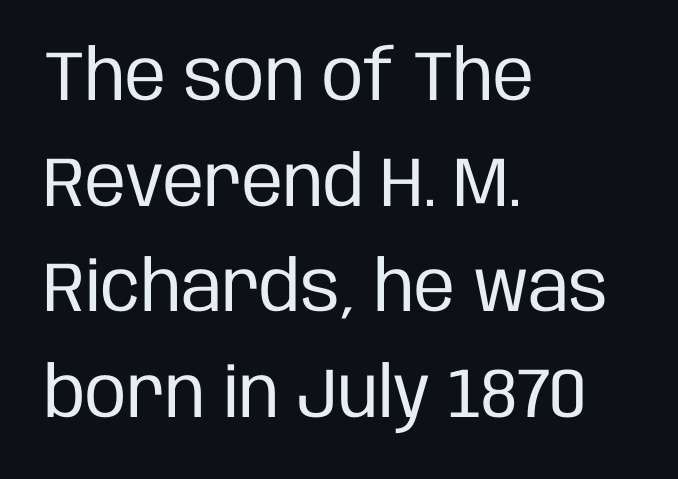
Q: Is the text bold? A: No.
Q: Is the text italic (slanted)? A: No, it is upright.
Q: Is the typeface a serif or a sans-serif typeface? A: Sans-serif.
Q: Is the text underlined? A: No.
Q: How is the paragraph aligned? A: Left-aligned.
Q: Is the spacing between letters normal or unusually wide? A: Normal.
Q: Is the spacing between lines tight, normal or loose? A: Normal.
Q: Width (condensed, normal, or wide)? A: Condensed.
Q: Stroke contrast? A: Low.
Q: x-height? A: Large.
Q: Monospaced? A: No.
